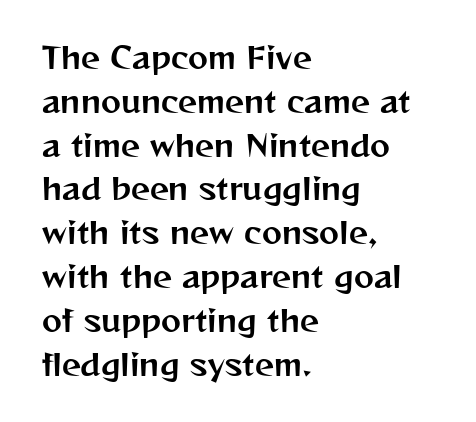
Q: Is the text italic (slanted)? A: No, it is upright.
Q: Is the typeface a serif or a sans-serif typeface? A: Sans-serif.
Q: Is the text underlined? A: No.
Q: How is the paragraph aligned? A: Left-aligned.
Q: Is the spacing between letters normal or unusually wide? A: Normal.
Q: Is the spacing between lines tight, normal or loose? A: Normal.
Q: Width (condensed, normal, or wide)? A: Normal.
Q: Stroke contrast? A: Medium.
Q: x-height? A: Medium.
Q: Monospaced? A: No.
